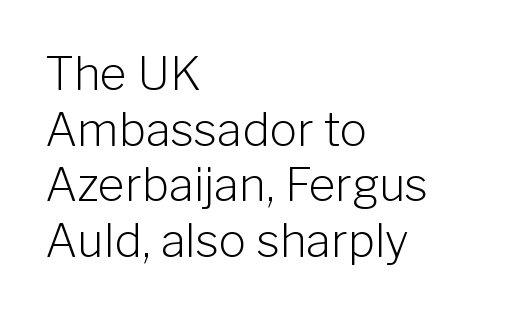
{"serif": "no", "italic": "no", "bold": "no", "weight": "light", "width": "normal", "stroke_contrast": "low", "x_height": "medium", "monospaced": "no", "underline": "no", "align": "left", "line_spacing_ratio": 1.21, "letter_spacing": "normal", "letter_spacing_em": 0.0, "glyph_px": 46}
